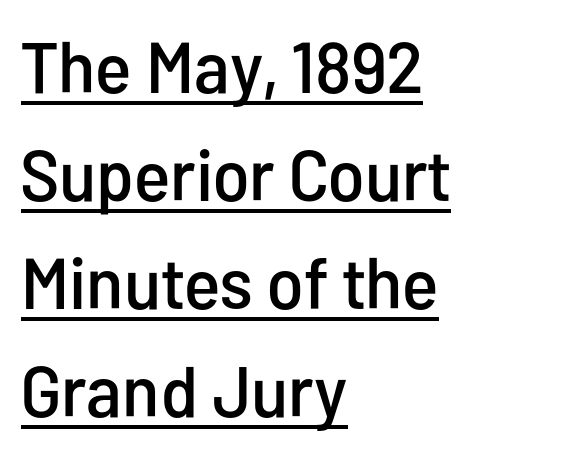
Q: Is the text italic (slanted)? A: No, it is upright.
Q: Is the typeface a serif or a sans-serif typeface? A: Sans-serif.
Q: Is the text underlined? A: Yes.
Q: How is the paragraph aligned? A: Left-aligned.
Q: Is the spacing between letters normal or unusually wide? A: Normal.
Q: Is the spacing between lines tight, normal or loose? A: Normal.
Q: Width (condensed, normal, or wide)? A: Condensed.
Q: Stroke contrast? A: Low.
Q: x-height? A: Medium.
Q: Monospaced? A: No.
